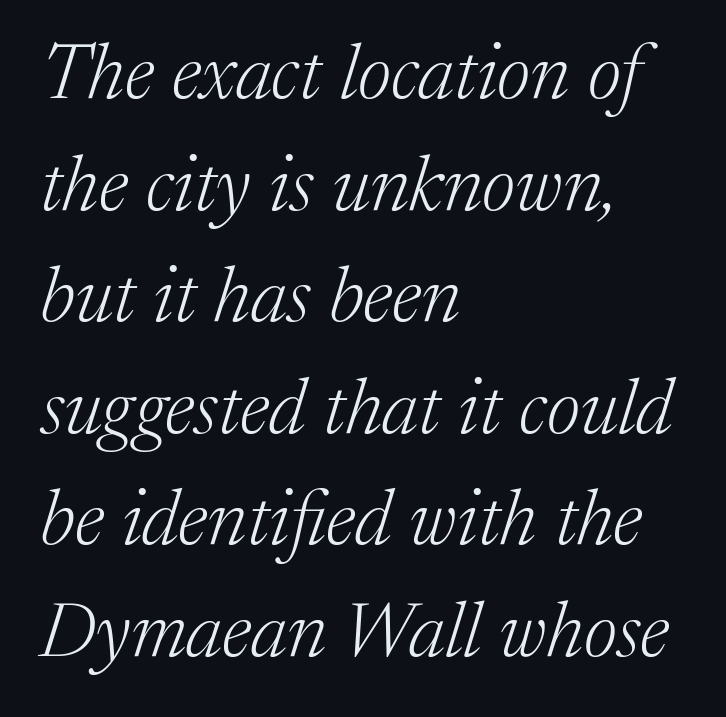
Q: Is the text bold? A: No.
Q: Is the text italic (slanted)? A: Yes, it leans right by about 17 degrees.
Q: Is the typeface a serif or a sans-serif typeface? A: Serif.
Q: Is the text underlined? A: No.
Q: How is the paragraph aligned? A: Left-aligned.
Q: Is the spacing between letters normal or unusually wide? A: Normal.
Q: Is the spacing between lines tight, normal or loose? A: Normal.
Q: Width (condensed, normal, or wide)? A: Normal.
Q: Stroke contrast? A: Medium.
Q: x-height? A: Medium.
Q: Monospaced? A: No.
